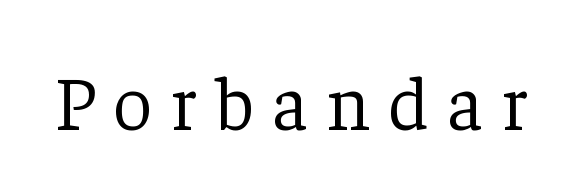
{"serif": "yes", "italic": "no", "bold": "no", "weight": "light", "width": "normal", "stroke_contrast": "low", "x_height": "medium", "monospaced": "no", "underline": "no", "letter_spacing": "wide", "letter_spacing_em": 0.24, "glyph_px": 77}
